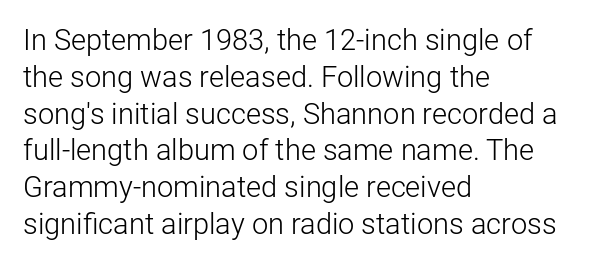
Spacing verdict: proportional, widths tailored to each character. A typesetter would call this zero additional tracking. The rendering uses a moderate line-height, typical for paragraphs. The font sits on the lighter half of the weight spectrum, regular included.
